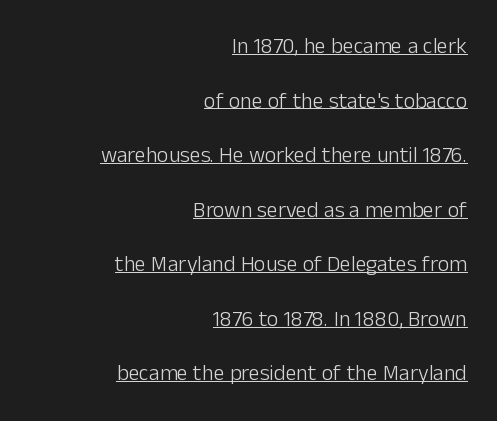
The image shows 22 px text type, upright; set right-aligned, loose line spacing (2.48x), normal letter spacing, underlined.
